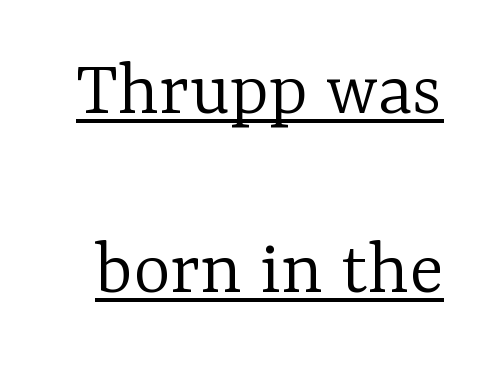
Q: Is the text bold? A: No.
Q: Is the text italic (slanted)? A: No, it is upright.
Q: Is the typeface a serif or a sans-serif typeface? A: Serif.
Q: Is the text underlined? A: Yes.
Q: Is the spacing between letters normal or unusually wide? A: Normal.
Q: Is the spacing between lines tight, normal or loose? A: Loose.
Q: Width (condensed, normal, or wide)? A: Normal.
Q: Stroke contrast? A: Low.
Q: x-height? A: Medium.
Q: Monospaced? A: No.
